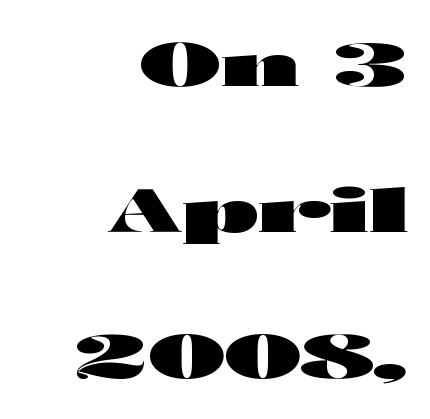
Underline: absent. Whoever set this chose breathing room over compactness in the vertical rhythm. A roman cut, with each character standing at attention. Where is the straight margin? On the right.
